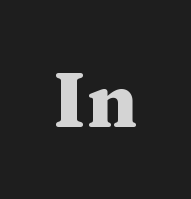
Q: Is the text bold? A: Yes.
Q: Is the text italic (slanted)? A: No, it is upright.
Q: Is the typeface a serif or a sans-serif typeface? A: Serif.
Q: Is the text underlined? A: No.
Q: Is the spacing between letters normal or unusually wide? A: Normal.
Q: Width (condensed, normal, or wide)? A: Wide.
Q: Stroke contrast? A: Medium.
Q: x-height? A: Medium.
Q: Monospaced? A: No.
